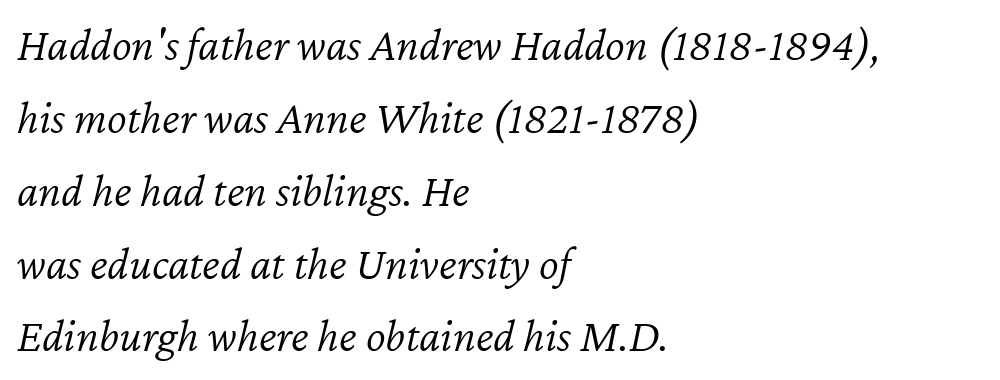
Q: Is the text bold? A: No.
Q: Is the text italic (slanted)? A: Yes, it leans right by about 12 degrees.
Q: Is the text underlined? A: No.
Q: How is the paragraph aligned? A: Left-aligned.
Q: Is the spacing between letters normal or unusually wide? A: Normal.
Q: Is the spacing between lines tight, normal or loose? A: Normal.
Q: Width (condensed, normal, or wide)? A: Normal.
Q: Stroke contrast? A: Low.
Q: x-height? A: Medium.
Q: Monospaced? A: No.
